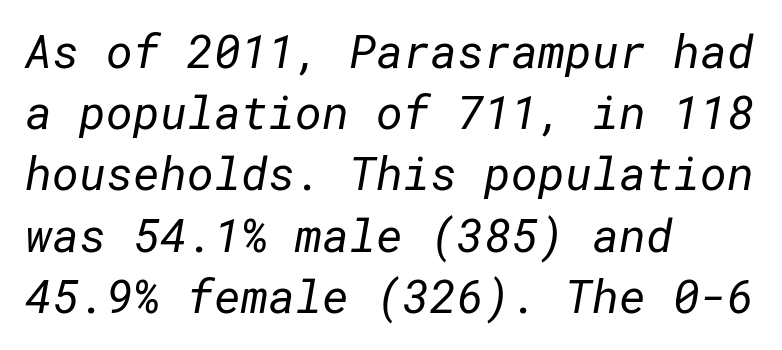
{"serif": "no", "bold": "no", "weight": "regular", "width": "normal", "stroke_contrast": "low", "x_height": "medium", "underline": "no", "align": "left", "line_spacing": "normal", "line_spacing_ratio": 1.33, "letter_spacing": "normal", "letter_spacing_em": 0.0, "glyph_px": 46}
